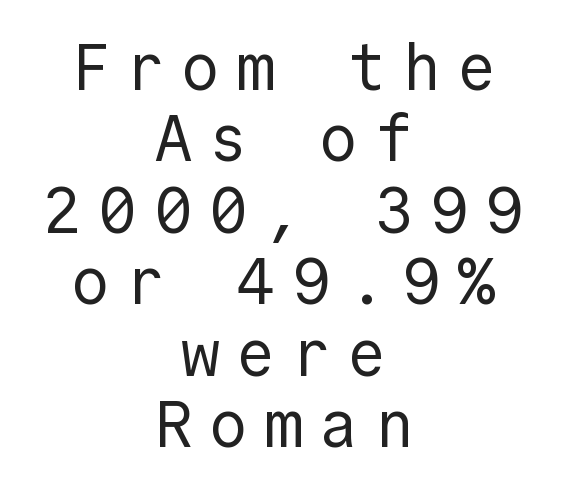
Unmarked baselines from the first word to the last. No heavy texture on the line: the type isn't bold. The letters are spread apart with noticeably loose tracking. Summary of vertical rhythm: compact, with narrow interline spacing.
